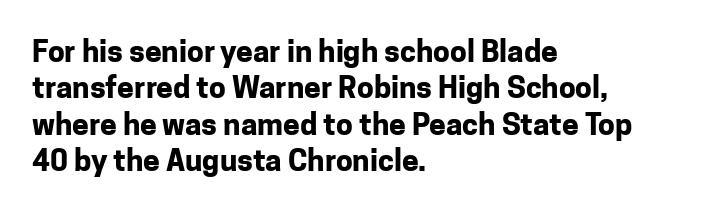
The image shows 30 px bold sans-serif type, upright; set left-aligned, line spacing 1.21x, normal letter spacing, not underlined; low stroke contrast and a medium x-height.
